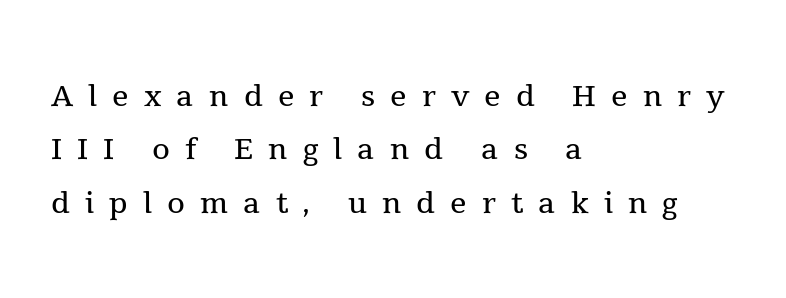
This sample uses a serif face. Quick note: not italic, upright. Whoever set this chose a conventional vertical rhythm. Visually the block forms a straight wall on the left and a jagged coastline on the right. The face used here is proportionally spaced, like ordinary book or web type.
